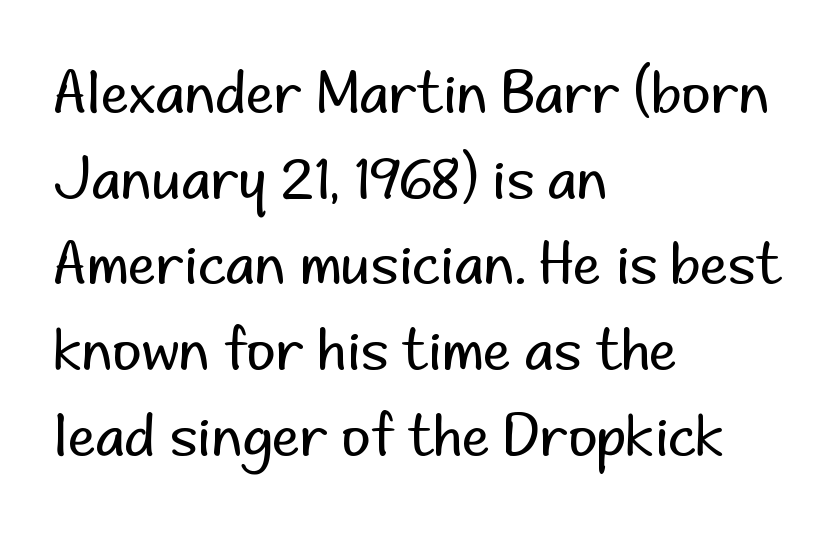
Q: Is the text bold? A: No.
Q: Is the text italic (slanted)? A: No, it is upright.
Q: Is the typeface a serif or a sans-serif typeface? A: Sans-serif.
Q: Is the text underlined? A: No.
Q: How is the paragraph aligned? A: Left-aligned.
Q: Is the spacing between letters normal or unusually wide? A: Normal.
Q: Is the spacing between lines tight, normal or loose? A: Normal.
Q: Width (condensed, normal, or wide)? A: Normal.
Q: Stroke contrast? A: Low.
Q: x-height? A: Small.
Q: Monospaced? A: No.
